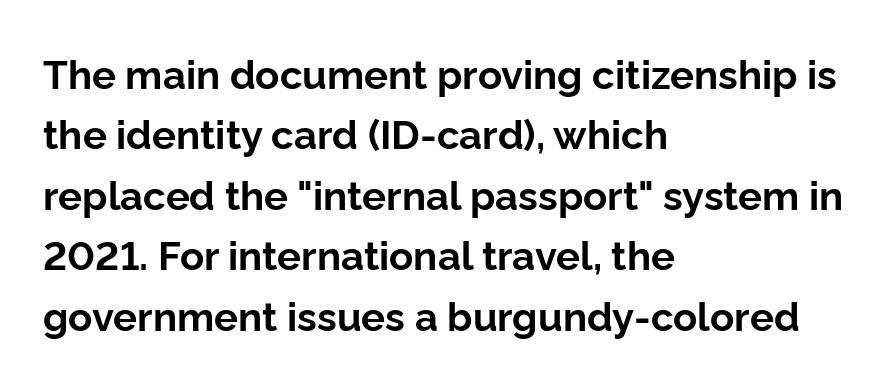
The rendering keeps characters at their native spacing. Thick stems and heavy bowls — unmistakably bold. The rag falls on the right side of this text block. Character widths vary here, with narrow letters taking less room than wide ones.
